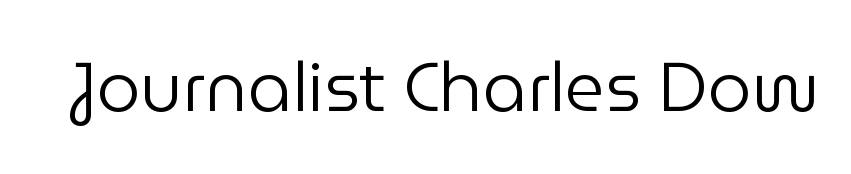
Bold? No — there's no thickening of the strokes. Words appear dense and cohesive because spacing is normal. Type without underlining. Nothing sits at the stroke ends, so this counts as sans-serif. This is the regular roman posture of the typeface. Think of a printed novel: that variable character pitch is what you see here.
